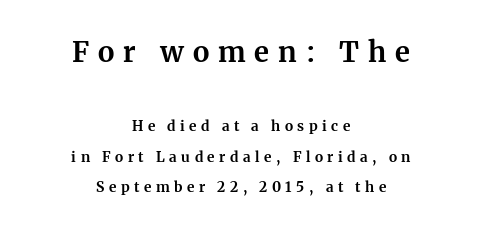
{"serif": "yes", "italic": "no", "bold": "yes", "weight": "bold", "width": "normal", "stroke_contrast": "medium", "x_height": "medium", "monospaced": "no", "underline": "no", "align": "center", "line_spacing": "loose", "line_spacing_ratio": 2.18, "letter_spacing": "wide", "letter_spacing_em": 0.32, "larger_block": "first", "size_ratio": 2.0, "glyph_px": 28}
